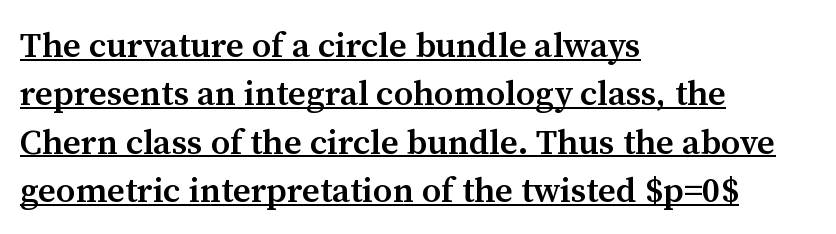
Every letter is mildly thick-stroked: semibold rather than bold. No italicization has been applied; the sample stays upright. Inter-character spacing is left at the font's built-in metrics. The line-height multiplier appears to be the usual default. The string is rendered with underlining switched on.
